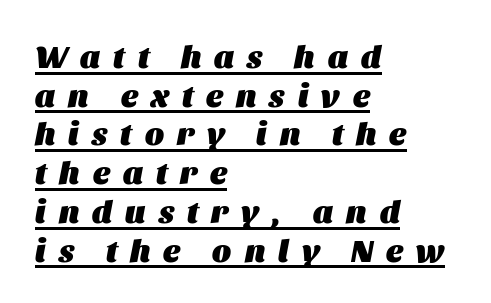
Q: Is the text bold? A: Yes.
Q: Is the text italic (slanted)? A: Yes, it leans right by about 11 degrees.
Q: Is the text underlined? A: Yes.
Q: How is the paragraph aligned? A: Left-aligned.
Q: Is the spacing between letters normal or unusually wide? A: Unusually wide.
Q: Width (condensed, normal, or wide)? A: Normal.
Q: Stroke contrast? A: Medium.
Q: x-height? A: Large.
Q: Monospaced? A: No.
